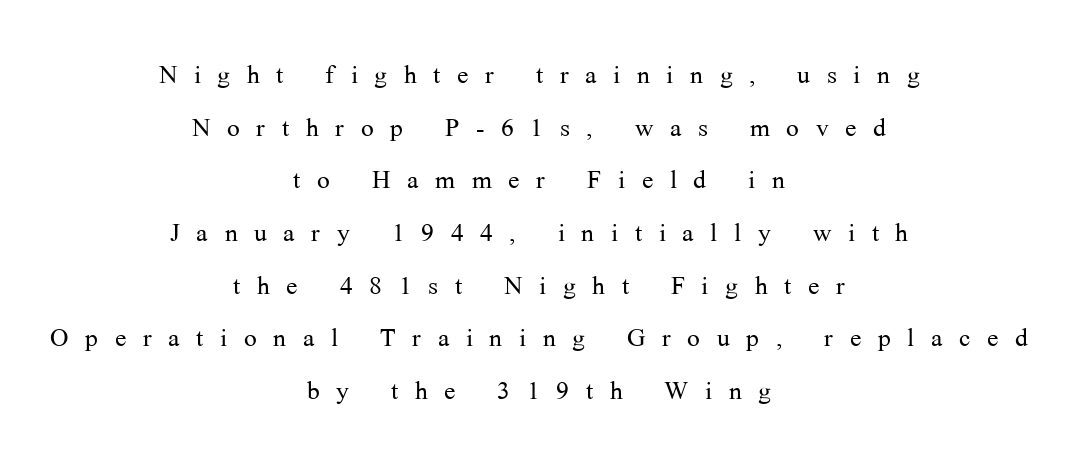
{"serif": "yes", "italic": "no", "bold": "no", "weight": "light", "width": "normal", "stroke_contrast": "medium", "x_height": "medium", "monospaced": "no", "underline": "no", "align": "center", "line_spacing": "normal", "line_spacing_ratio": 1.55, "letter_spacing": "wide", "letter_spacing_em": 0.49, "glyph_px": 34}
